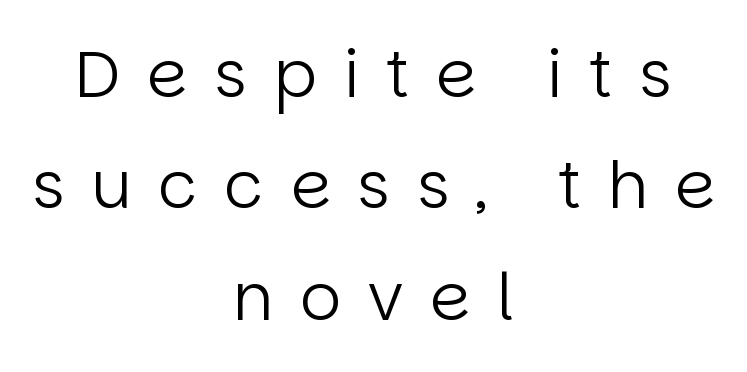
{"serif": "no", "italic": "no", "bold": "no", "weight": "regular", "width": "normal", "stroke_contrast": "low", "x_height": "large", "monospaced": "no", "underline": "no", "align": "center", "line_spacing_ratio": 1.74, "letter_spacing": "wide", "letter_spacing_em": 0.42, "glyph_px": 64}
